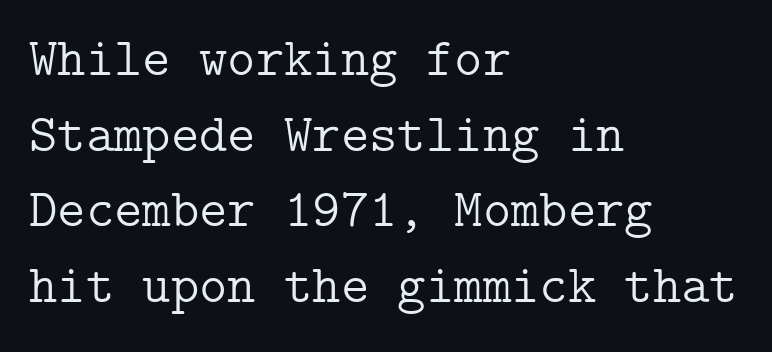
{"serif": "yes", "italic": "no", "bold": "no", "weight": "light", "width": "normal", "stroke_contrast": "low", "x_height": "medium", "underline": "no", "align": "left", "line_spacing": "normal", "line_spacing_ratio": 1.4, "letter_spacing": "normal", "letter_spacing_em": 0.0, "glyph_px": 54}
